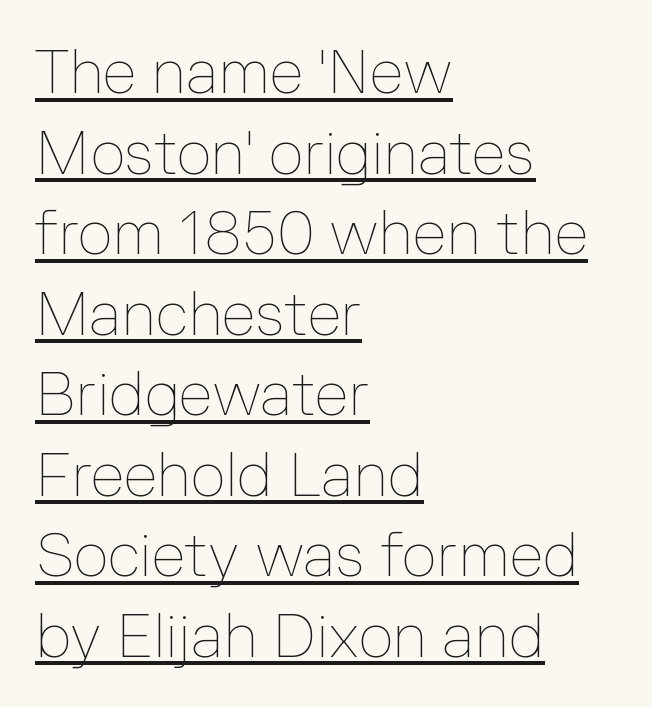
Counters stay open thanks to moderate or lighter strokes. Teacher's note: observe the even left margin — that is flush-left alignment. This sample keeps an unexceptional amount of space between lines. Here the glyphs are tracked normally, forming tight word shapes. The rendering uses the underline text-decoration.
